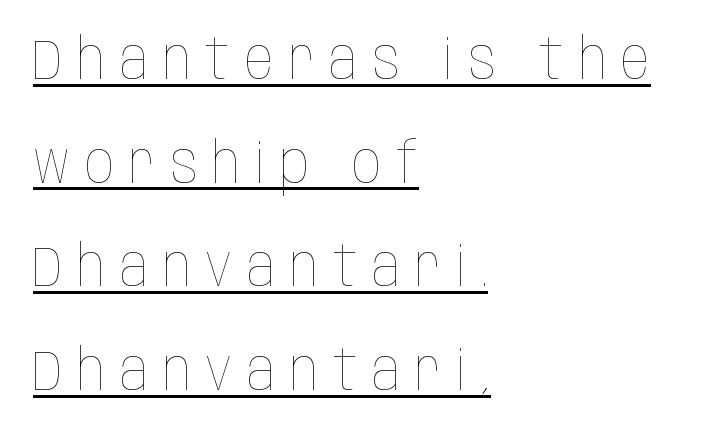
The image shows 57 px thin, condensed type, upright; set left-aligned, line spacing 1.82x, unusually wide letter spacing (+0.26 em), underlined; low stroke contrast and a large x-height.
